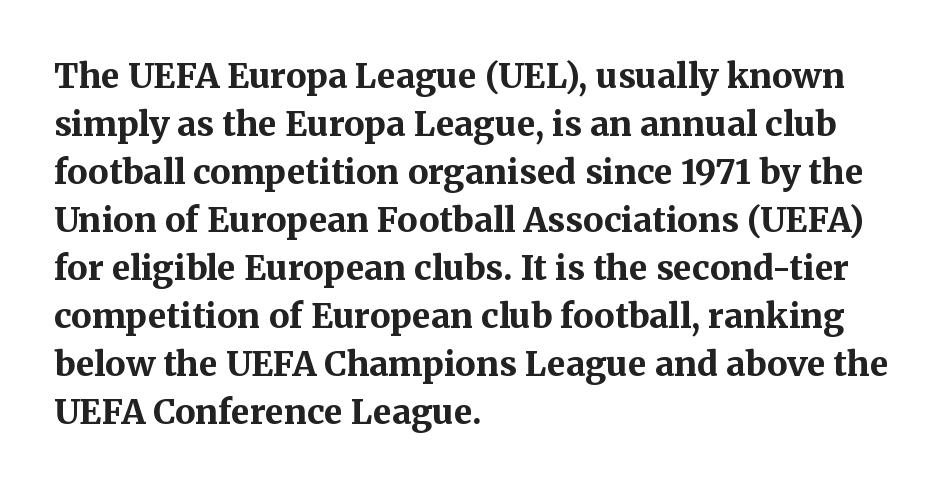
Rule under the text: the space is simply empty. Heft: maximum for text — a bold. Serifs: yes, visible at the terminals of the letterforms. The line-height multiplier appears to be the usual default. Observe the ordinary spacing: letters are neighbours, not strangers. Do the characters align in a grid? No, the font is proportional.
